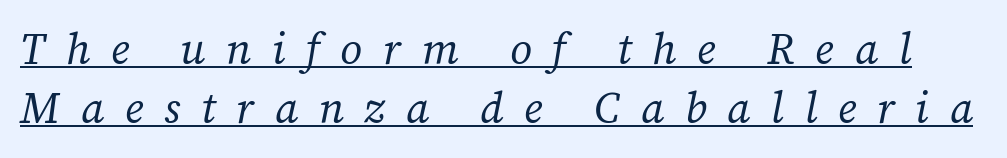
{"serif": "yes", "italic": "yes", "lean": "right", "slant_degrees": 12, "bold": "no", "weight": "regular", "width": "normal", "stroke_contrast": "low", "x_height": "medium", "monospaced": "no", "underline": "yes", "line_spacing": "normal", "line_spacing_ratio": 1.37, "letter_spacing": "wide", "letter_spacing_em": 0.48, "glyph_px": 43}
